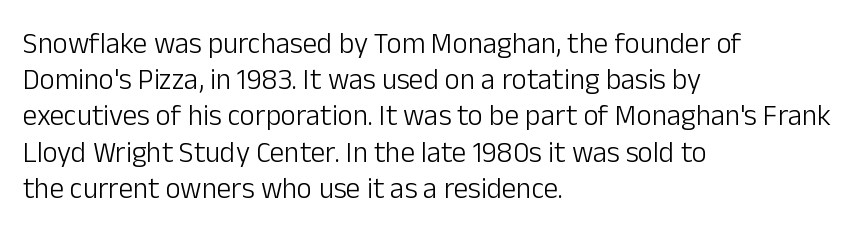
The image shows 29 px light sans-serif type, upright; set left-aligned, normal line spacing (1.25x), normal letter spacing, not underlined; low stroke contrast and a medium x-height.
